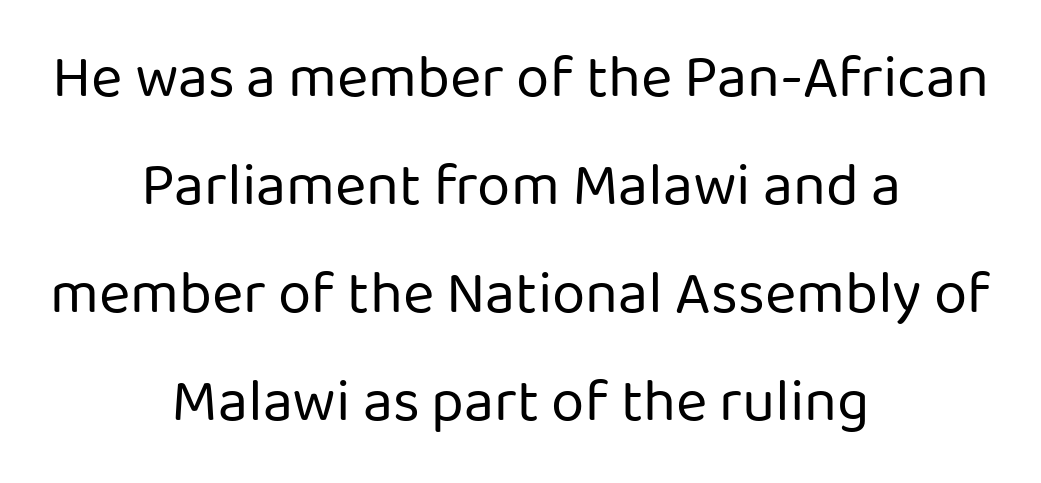
{"serif": "no", "italic": "no", "bold": "no", "weight": "regular", "width": "normal", "stroke_contrast": "low", "x_height": "medium", "monospaced": "no", "underline": "no", "align": "center", "line_spacing_ratio": 1.8, "letter_spacing": "normal", "letter_spacing_em": 0.0, "glyph_px": 60}
